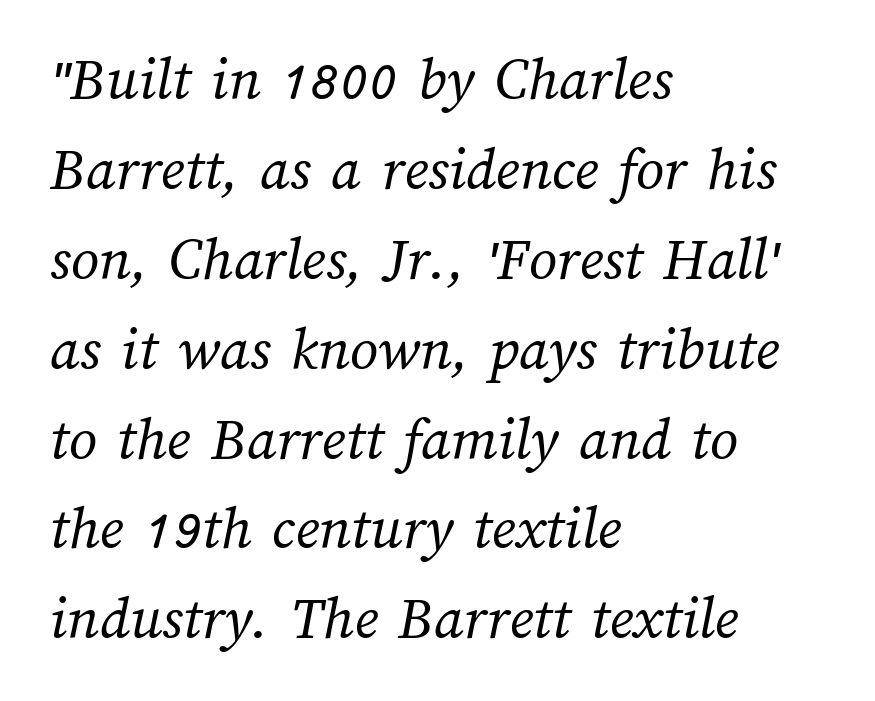
The image shows 62 px regular-weight type; set left-aligned, normal line spacing (1.45x), normal letter spacing, not underlined; medium stroke contrast and a medium x-height.
